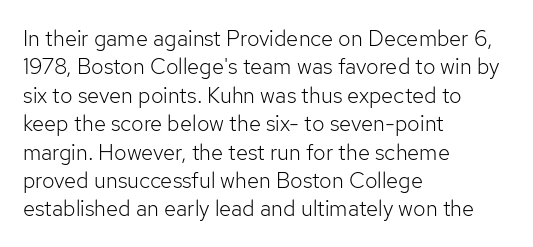
Q: Is the text bold? A: No.
Q: Is the text italic (slanted)? A: No, it is upright.
Q: Is the text underlined? A: No.
Q: How is the paragraph aligned? A: Left-aligned.
Q: Is the spacing between letters normal or unusually wide? A: Normal.
Q: Is the spacing between lines tight, normal or loose? A: Normal.
